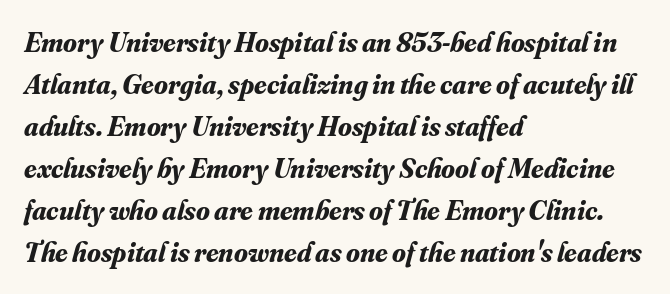
The image shows 28 px bold serif type, italic (leaning right); set left-aligned, normal line spacing (1.5x), normal letter spacing, not underlined; medium stroke contrast and a small x-height.
